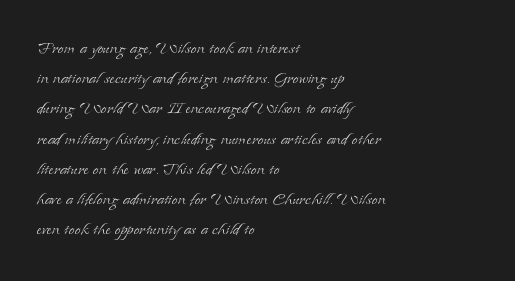
The image shows 21 px text type; set left-aligned, normal line spacing (1.44x), normal letter spacing, not underlined.
